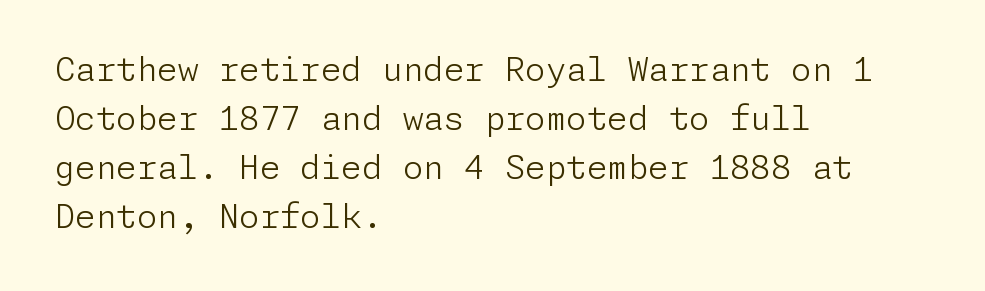
The image shows 33 px light sans-serif type, upright; set left-aligned, normal line spacing (1.48x), normal letter spacing, not underlined; low stroke contrast and a medium x-height.
